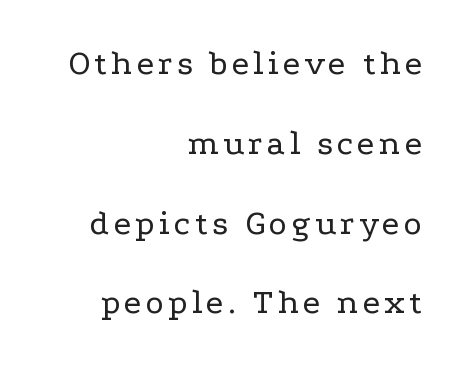
Q: Is the text bold? A: No.
Q: Is the text italic (slanted)? A: No, it is upright.
Q: Is the typeface a serif or a sans-serif typeface? A: Serif.
Q: Is the text underlined? A: No.
Q: How is the paragraph aligned? A: Right-aligned.
Q: Is the spacing between lines tight, normal or loose? A: Loose.
Q: Width (condensed, normal, or wide)? A: Wide.
Q: Stroke contrast? A: Low.
Q: x-height? A: Medium.
Q: Monospaced? A: No.
